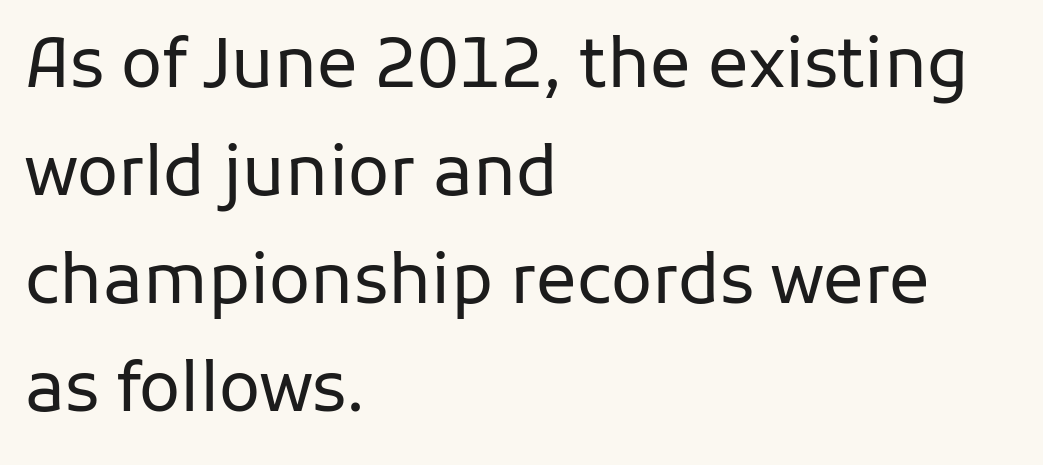
The image shows 68 px regular-weight sans-serif type, upright; set left-aligned, normal line spacing (1.59x), normal letter spacing, not underlined; low stroke contrast and a medium x-height.
